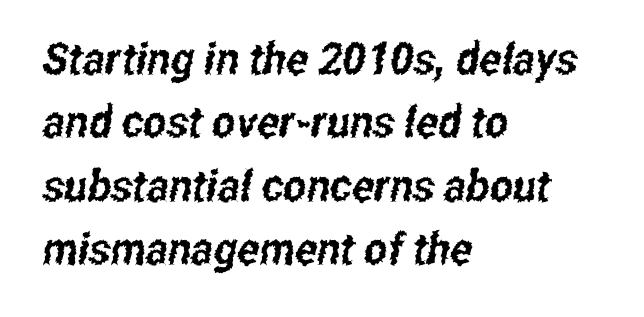
Q: Is the typeface a serif or a sans-serif typeface? A: Sans-serif.
Q: Is the text underlined? A: No.
Q: How is the paragraph aligned? A: Left-aligned.
Q: Is the spacing between letters normal or unusually wide? A: Normal.
Q: Is the spacing between lines tight, normal or loose? A: Normal.
Q: Width (condensed, normal, or wide)? A: Condensed.
Q: Stroke contrast? A: Low.
Q: x-height? A: Medium.
Q: Monospaced? A: No.
